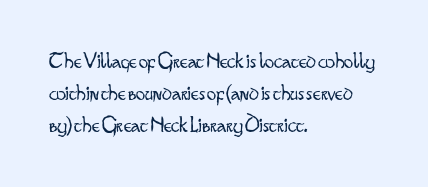
The image shows 23 px text type, upright; set left-aligned, normal line spacing (1.4x), normal letter spacing, not underlined.
